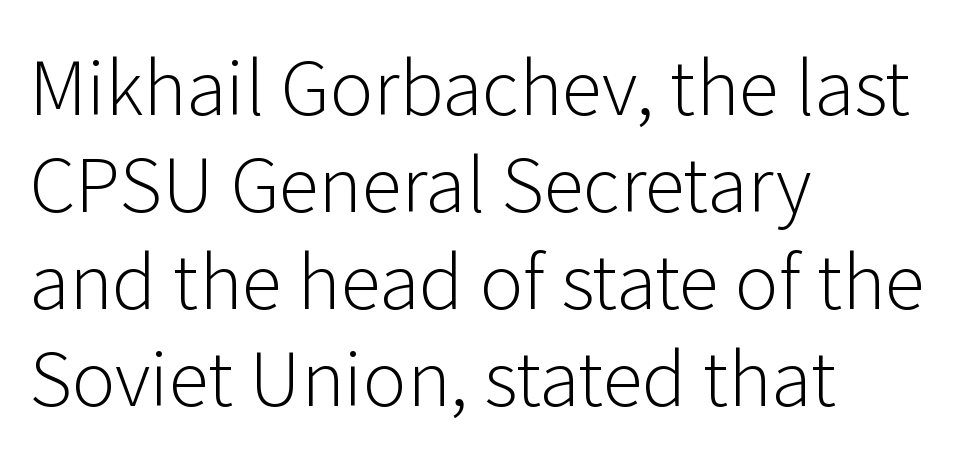
Q: Is the text bold? A: No.
Q: Is the text italic (slanted)? A: No, it is upright.
Q: Is the typeface a serif or a sans-serif typeface? A: Sans-serif.
Q: Is the text underlined? A: No.
Q: How is the paragraph aligned? A: Left-aligned.
Q: Is the spacing between letters normal or unusually wide? A: Normal.
Q: Is the spacing between lines tight, normal or loose? A: Normal.
Q: Width (condensed, normal, or wide)? A: Normal.
Q: Stroke contrast? A: Low.
Q: x-height? A: Medium.
Q: Monospaced? A: No.
